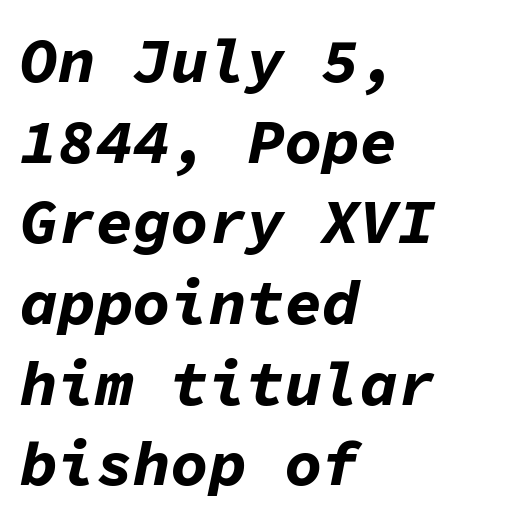
The image shows 63 px bold type, italic (leaning right), monospaced; set left-aligned, normal line spacing (1.28x), normal letter spacing, not underlined; low stroke contrast and a medium x-height.
